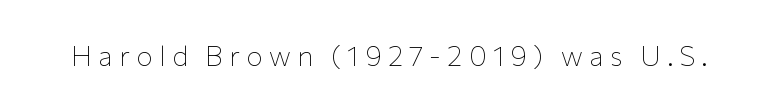
A typesetter would call this proportional, since set widths differ per character. The font's upright variant was chosen for this text. The rendering inserts visible extra space after every character. In terms of letterform style, serifs are entirely absent. Bold? No — there's no thickening of the strokes. Beneath every word, the page is bare.
